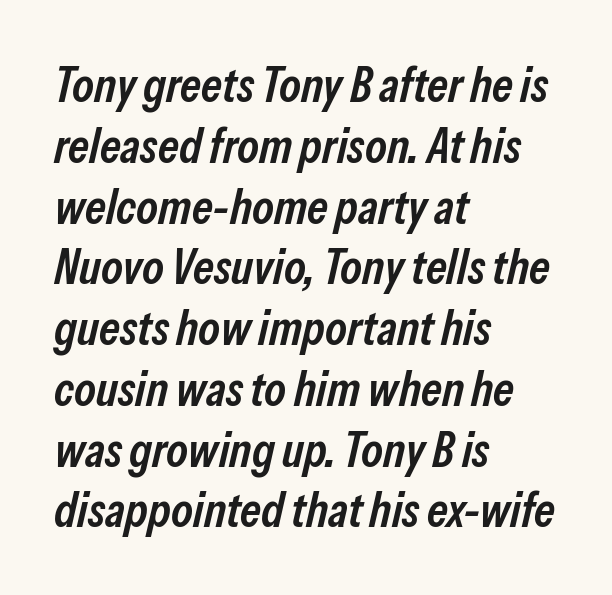
{"italic": "yes", "lean": "right", "slant_degrees": 13, "bold": "semi", "weight": "semibold", "width": "condensed", "stroke_contrast": "low", "x_height": "medium", "monospaced": "no", "underline": "no", "align": "left", "line_spacing_ratio": 1.24, "letter_spacing": "normal", "letter_spacing_em": 0.0, "glyph_px": 49}
